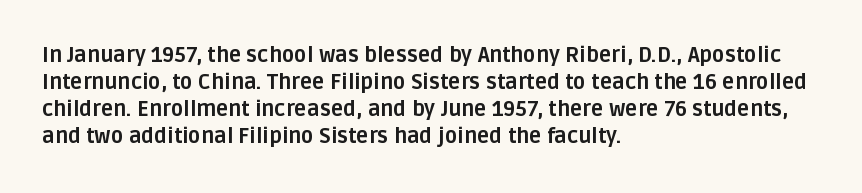
The space directly below the letters is spotless. In terms of leading, this rendering sits right in the middle. Notice how the stems are strictly vertical — no italics here. Honestly, the letter spacing is just normal — you wouldn't notice it. Typesetter's note: full bold, strokes at maximum text heaviness.
